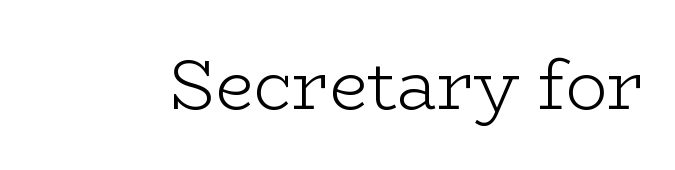
Q: Is the text bold? A: No.
Q: Is the text italic (slanted)? A: No, it is upright.
Q: Is the typeface a serif or a sans-serif typeface? A: Serif.
Q: Is the text underlined? A: No.
Q: Is the spacing between letters normal or unusually wide? A: Normal.
Q: Width (condensed, normal, or wide)? A: Wide.
Q: Stroke contrast? A: Low.
Q: x-height? A: Medium.
Q: Monospaced? A: No.
